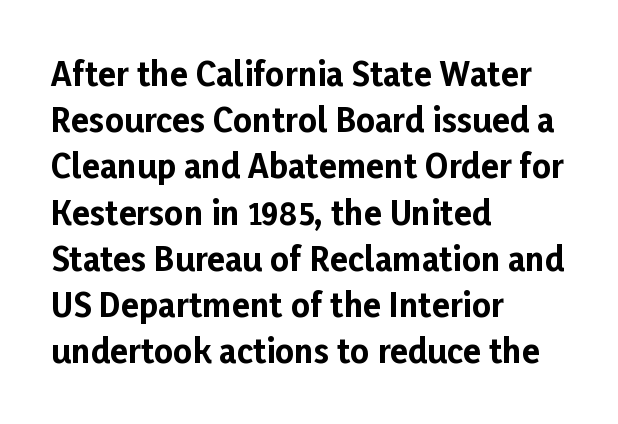
Q: Is the text bold? A: Yes.
Q: Is the text italic (slanted)? A: No, it is upright.
Q: Is the typeface a serif or a sans-serif typeface? A: Sans-serif.
Q: Is the text underlined? A: No.
Q: How is the paragraph aligned? A: Left-aligned.
Q: Is the spacing between letters normal or unusually wide? A: Normal.
Q: Is the spacing between lines tight, normal or loose? A: Normal.
Q: Width (condensed, normal, or wide)? A: Normal.
Q: Stroke contrast? A: Low.
Q: x-height? A: Medium.
Q: Monospaced? A: No.
